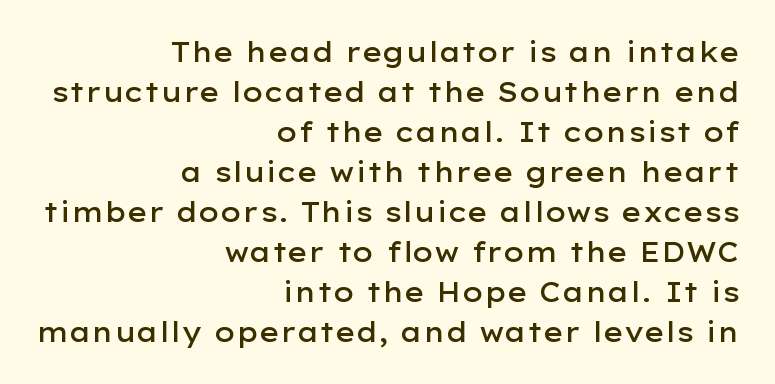
The image shows 27 px text type, upright; set right-aligned, normal line spacing (1.48x), normal letter spacing, not underlined.
